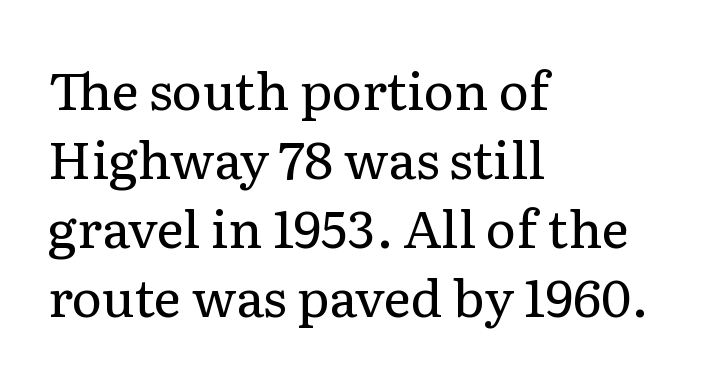
Quick note: interline space is typical. Looks like regular typesetting: each glyph gets only the width it needs. The text was rendered using a seriffed face with decorative stroke endings. Nothing unusual about the tracking: characters are spaced as the font intends. Every row of glyphs begins at an identical x-position on the left.
